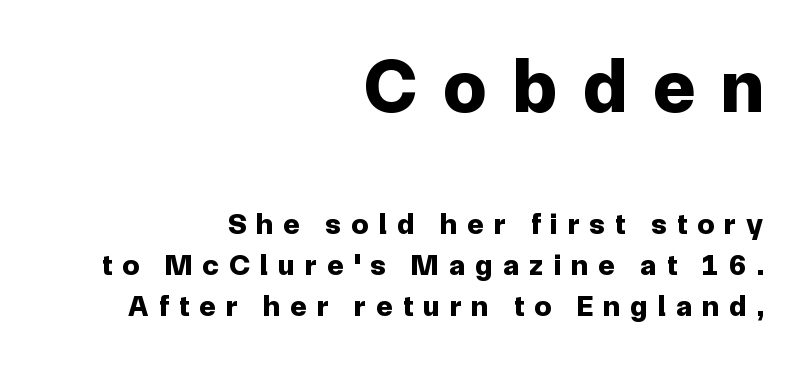
The image shows 76 px bold sans-serif type, upright; set right-aligned, normal line spacing (1.36x), unusually wide letter spacing (+0.35 em), not underlined; the first (top) block is 2.53x larger; low stroke contrast and a medium x-height.
